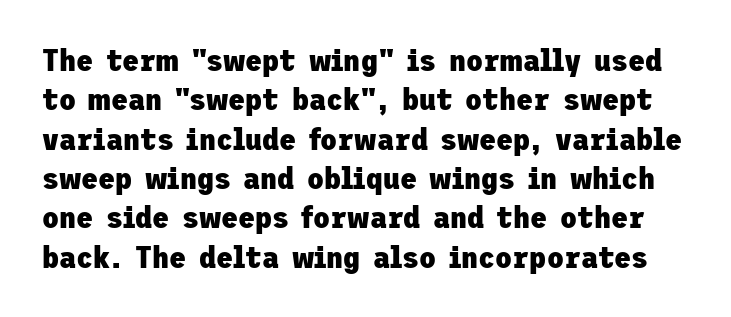
Q: Is the text bold? A: Yes.
Q: Is the text italic (slanted)? A: No, it is upright.
Q: Is the typeface a serif or a sans-serif typeface? A: Sans-serif.
Q: Is the text underlined? A: No.
Q: Is the spacing between letters normal or unusually wide? A: Normal.
Q: Is the spacing between lines tight, normal or loose? A: Normal.
Q: Width (condensed, normal, or wide)? A: Normal.
Q: Stroke contrast? A: Low.
Q: x-height? A: Medium.
